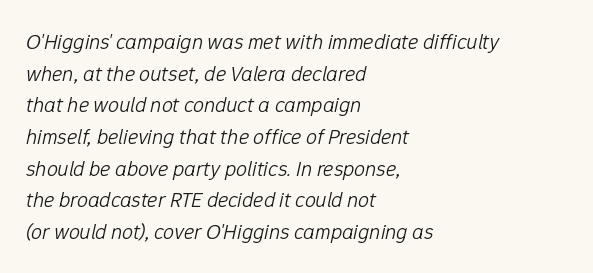
Nothing unusual about the tracking: characters are spaced as the font intends. Designer's note — italics engaged. The typesetter chose a ragged-right arrangement here. Stroke thickness stays within the range of a standard reading face or lighter. The rendering uses a moderate line-height, typical for paragraphs.
